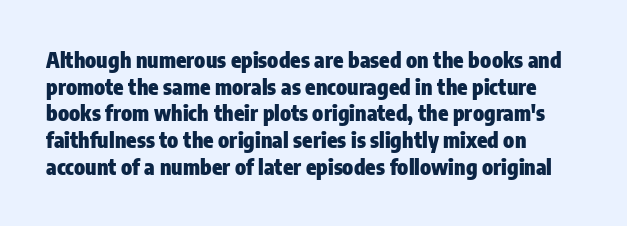
Honestly, the row spacing looks completely unremarkable. Posture: upright roman. Plenty of ink on the page — the face is bold. Typeset ragged right — the left edge is the straight one.
